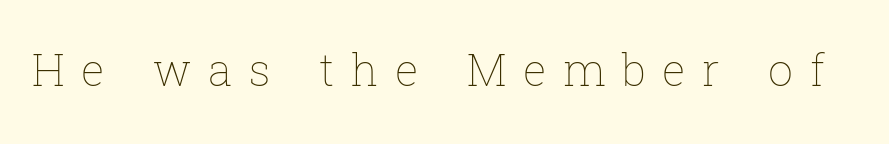
The image shows 44 px thin type, upright; set unusually wide letter spacing (+0.38 em), not underlined; low stroke contrast and a medium x-height.
